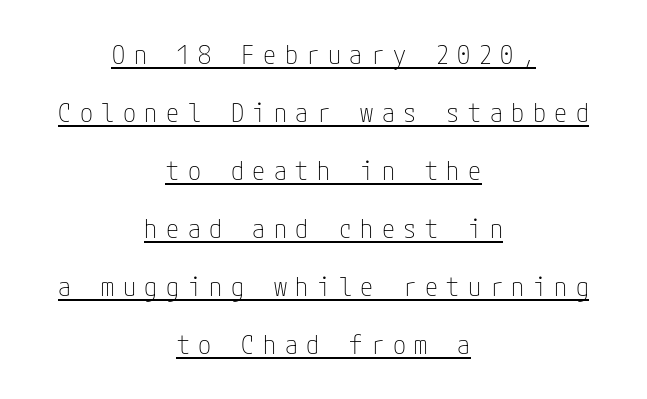
The image shows 26 px text type, upright; set centered, loose line spacing (2.23x), unusually wide letter spacing (+0.33 em), underlined.
